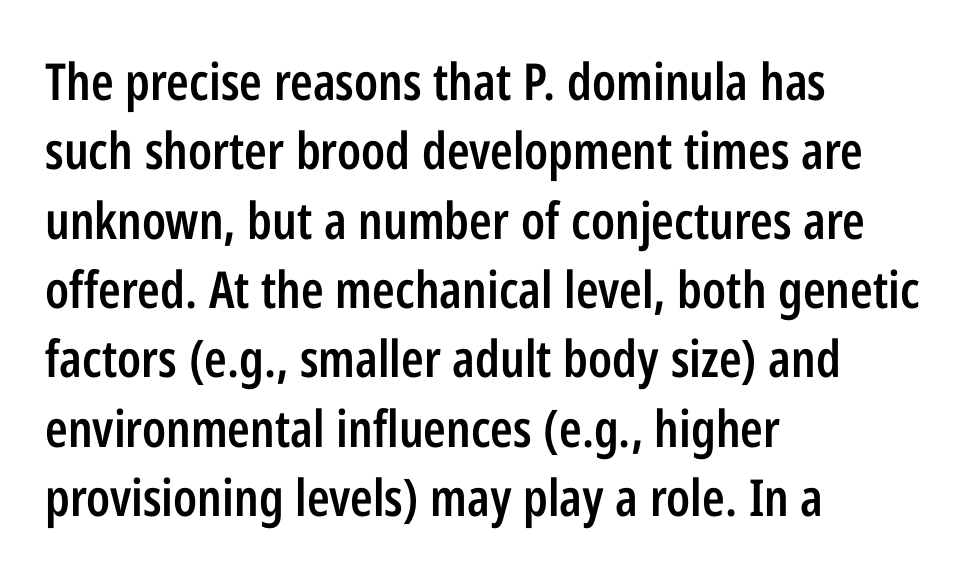
{"serif": "no", "italic": "no", "bold": "semi", "weight": "semibold", "width": "condensed", "stroke_contrast": "low", "x_height": "medium", "monospaced": "no", "underline": "no", "align": "left", "line_spacing": "normal", "line_spacing_ratio": 1.36, "letter_spacing": "normal", "letter_spacing_em": 0.0, "glyph_px": 51}
